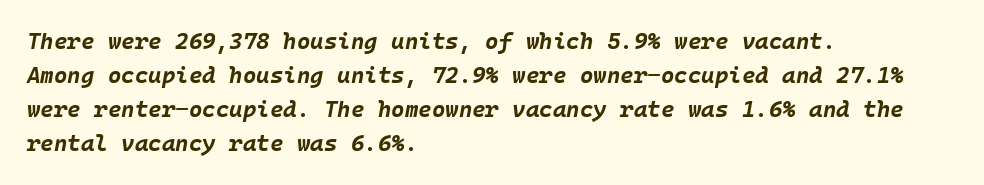
The image shows 23 px bold type, italic (leaning right); set left-aligned, normal line spacing (1.48x), normal letter spacing, not underlined.
